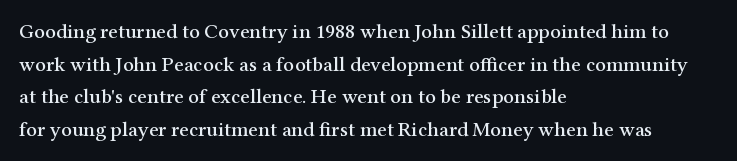
The line-height multiplier appears to be the usual default. Posture: straight, roman, zero tilt. This sample uses plain, unmodified letter spacing. No word sits above an underline.
